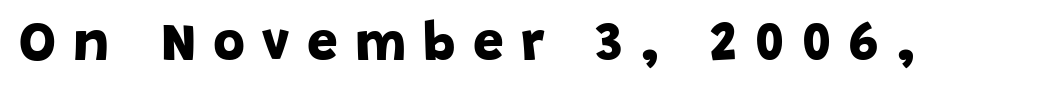
The image shows 55 px bold sans-serif type; set unusually wide letter spacing (+0.31 em), not underlined; low stroke contrast and a large x-height.
